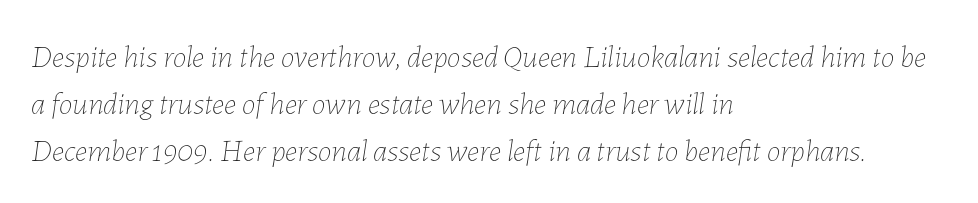
The image shows 31 px thin type, italic (leaning right); set left-aligned, normal line spacing (1.52x), normal letter spacing, not underlined; low stroke contrast and a medium x-height.
